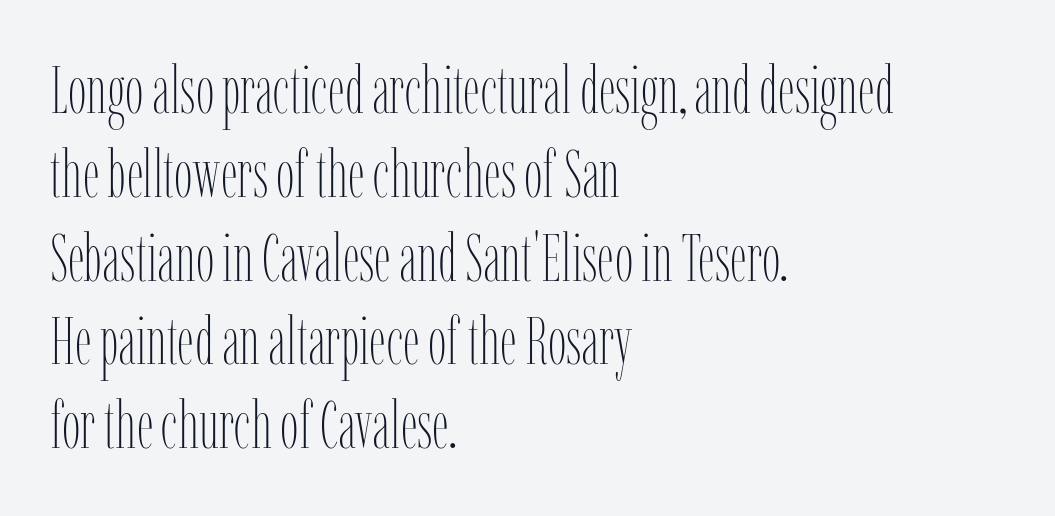
The image shows 66 px thin, condensed type, upright; set left-aligned, normal line spacing (1.27x), normal letter spacing, not underlined; low stroke contrast and a medium x-height.
